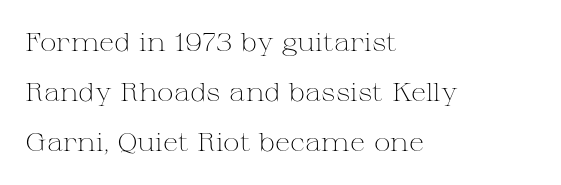
{"italic": "no", "bold": "no", "underline": "no", "align": "left", "line_spacing": "loose", "line_spacing_ratio": 2.0, "letter_spacing": "normal", "letter_spacing_em": 0.0, "glyph_px": 25}
